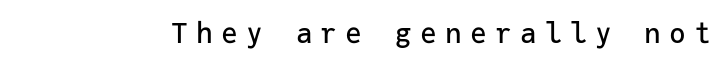
{"serif": "no", "italic": "no", "width": "normal", "stroke_contrast": "low", "x_height": "medium", "monospaced": "yes", "underline": "no", "letter_spacing": "wide", "letter_spacing_em": 0.29, "glyph_px": 28}
